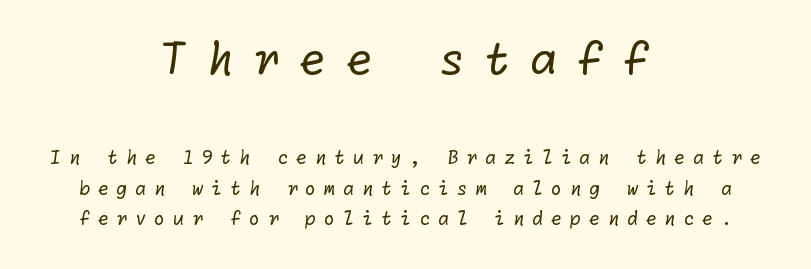
{"serif": "no", "bold": "no", "weight": "regular", "width": "normal", "stroke_contrast": "low", "x_height": "medium", "underline": "no", "align": "center", "line_spacing": "normal", "line_spacing_ratio": 1.7, "letter_spacing": "wide", "letter_spacing_em": 0.43, "larger_block": "first", "size_ratio": 2.44, "glyph_px": 44}
